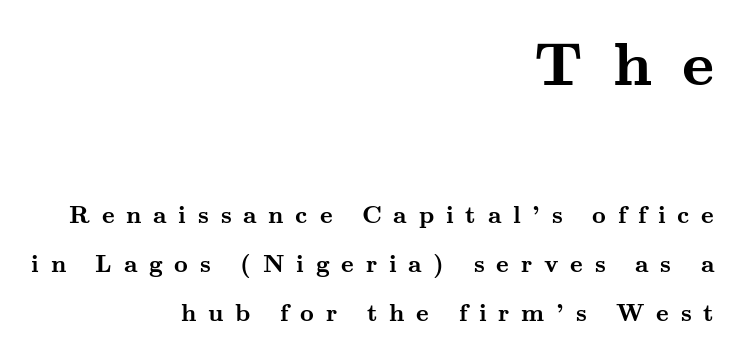
The image shows 61 px semibold, wide serif type, upright; set right-aligned, loose line spacing (2.05x), unusually wide letter spacing (+0.49 em), not underlined; the first (top) block is 2.54x larger; medium stroke contrast and a small x-height.
